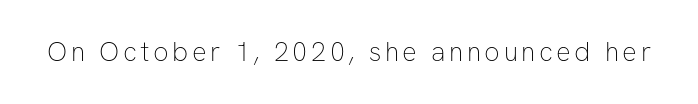
Q: Is the text bold? A: No.
Q: Is the text italic (slanted)? A: No, it is upright.
Q: Is the text underlined? A: No.
